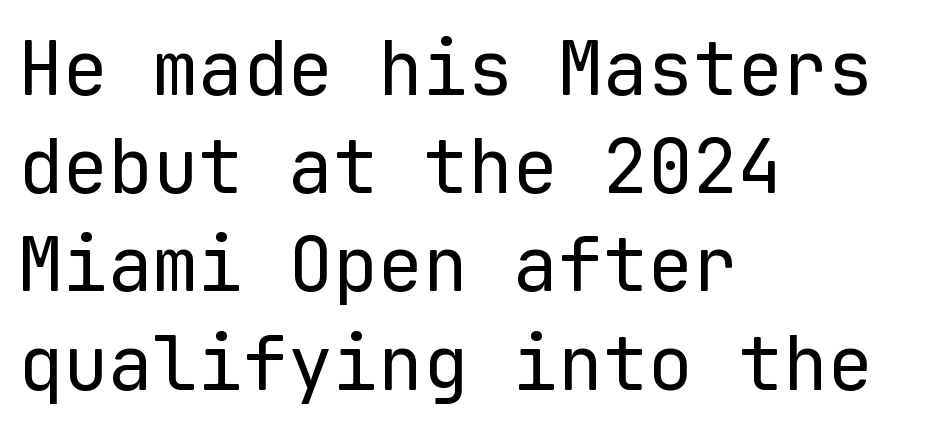
Notice how the stems are strictly vertical — no italics here. Regarding leading, the lines here are spaced in the standard way. Honestly, the letter spacing is just normal — you wouldn't notice it. Is this a fixed-width face? Yes — each glyph sits in an identical cell.
